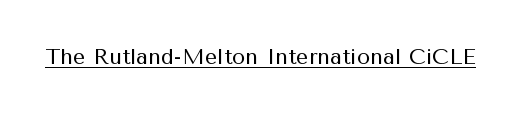
Does a line run under the words? Yes, clearly. Each word holds together tightly as a unit, with standard inter-letter gaps. When letters stand straight like this, we call the style roman or upright. Compared with a typical body face, this is equally light or lighter still.
